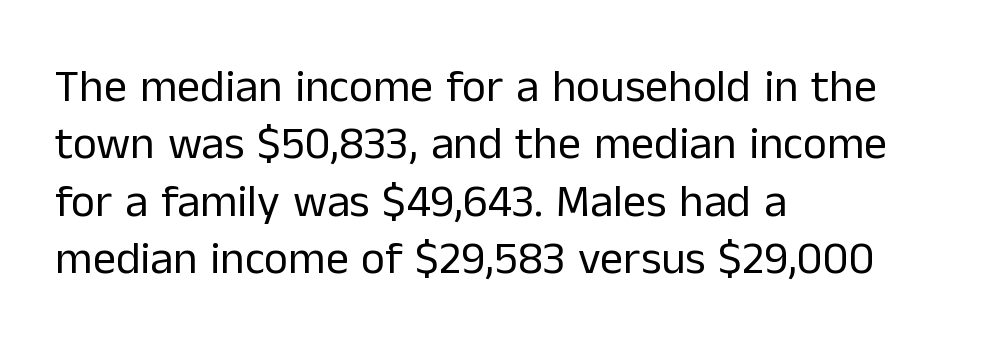
The image shows 46 px regular-weight sans-serif type, upright; set left-aligned, normal line spacing (1.25x), normal letter spacing, not underlined; low stroke contrast and a medium x-height.
